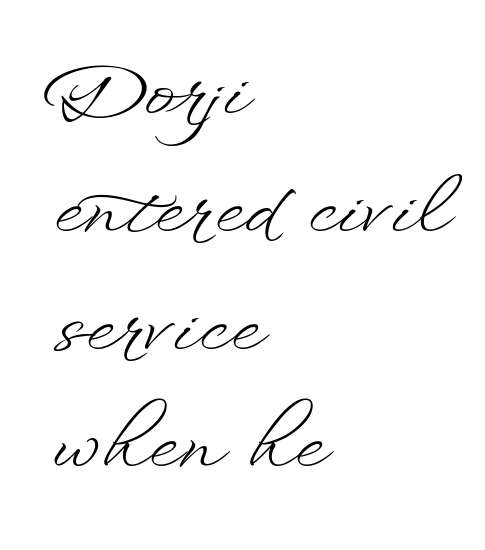
Q: Is the text bold? A: No.
Q: Is the text italic (slanted)? A: Yes.
Q: Is the text underlined? A: No.
Q: How is the paragraph aligned? A: Left-aligned.
Q: Is the spacing between letters normal or unusually wide? A: Normal.
Q: Is the spacing between lines tight, normal or loose? A: Normal.
Q: Width (condensed, normal, or wide)? A: Wide.
Q: Stroke contrast? A: Low.
Q: x-height? A: Small.
Q: Monospaced? A: No.
